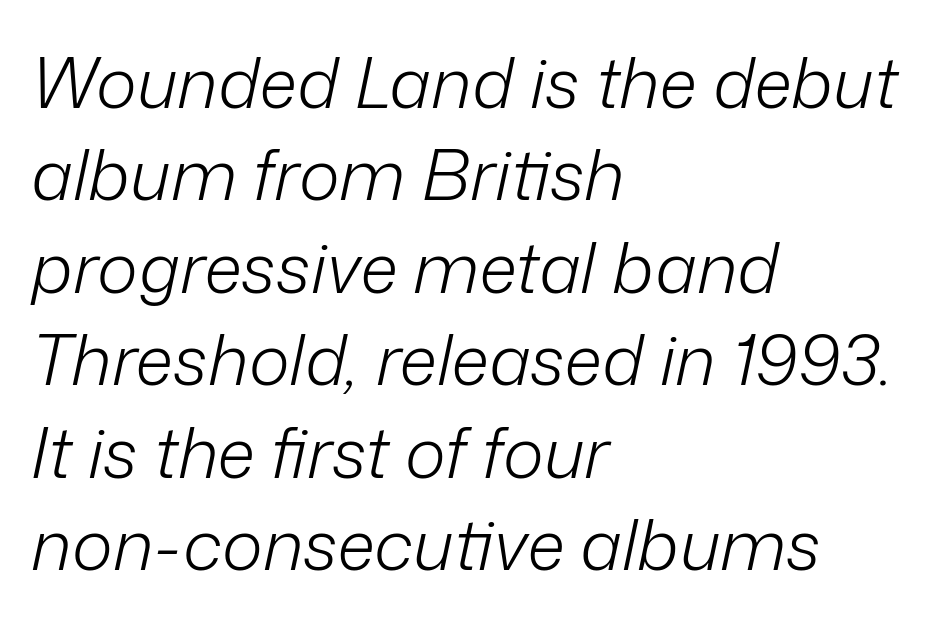
{"italic": "yes", "lean": "right", "slant_degrees": 12, "bold": "no", "weight": "light", "width": "normal", "stroke_contrast": "low", "x_height": "medium", "monospaced": "no", "underline": "no", "align": "left", "line_spacing": "normal", "line_spacing_ratio": 1.32, "letter_spacing": "normal", "letter_spacing_em": 0.0, "glyph_px": 70}
